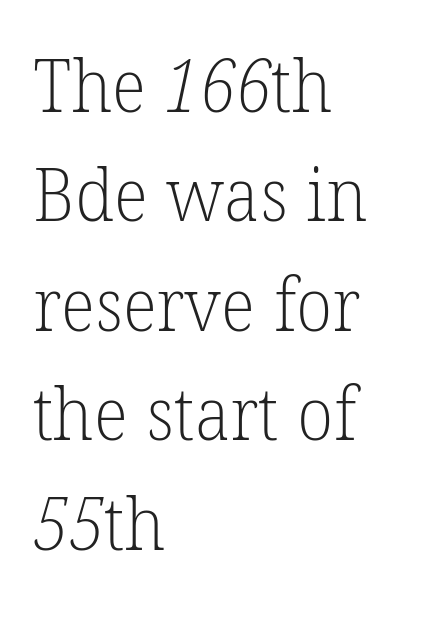
Q: Is the text bold? A: No.
Q: Is the typeface a serif or a sans-serif typeface? A: Serif.
Q: Is the text underlined? A: No.
Q: How is the paragraph aligned? A: Left-aligned.
Q: Is the spacing between letters normal or unusually wide? A: Normal.
Q: Is the spacing between lines tight, normal or loose? A: Normal.
Q: Width (condensed, normal, or wide)? A: Normal.
Q: Stroke contrast? A: Low.
Q: x-height? A: Medium.
Q: Monospaced? A: No.
